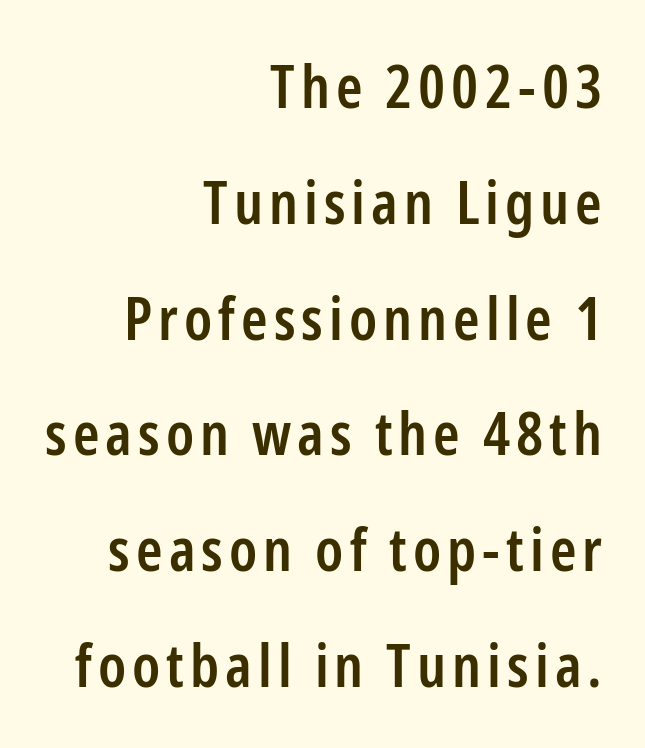
{"serif": "no", "italic": "no", "bold": "semi", "weight": "semibold", "width": "condensed", "stroke_contrast": "low", "x_height": "medium", "monospaced": "no", "underline": "no", "align": "right", "line_spacing": "loose", "line_spacing_ratio": 1.93, "glyph_px": 60}
